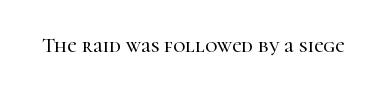
Every character sits straight up, as roman type does. The string is rendered with underlining switched off. Students, note that the glyphs here touch the page at normal intervals.
